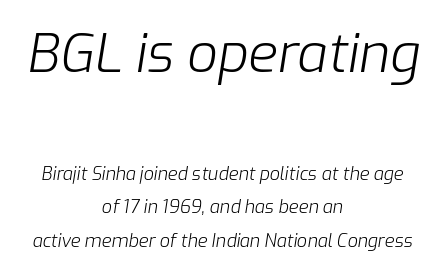
Would a proofreader flag this as italicized? Yes. If you folded the block vertically in half, each line would mirror itself in length. The area under the type is left untouched. Bold? No — there's no thickening of the strokes. The gaps between neighbouring characters are ordinary and unremarkable.
